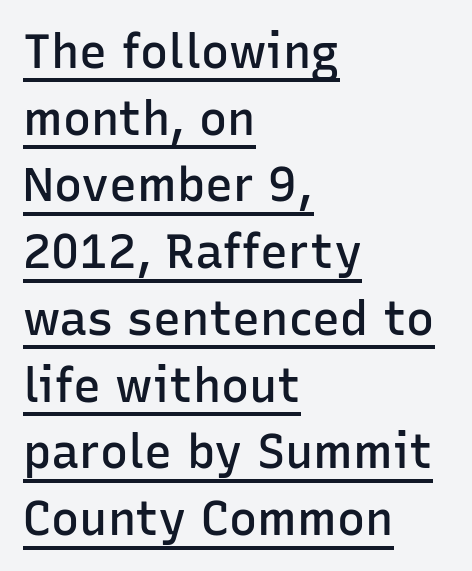
The image shows 47 px semibold sans-serif type, upright; set left-aligned, normal line spacing (1.42x), normal letter spacing, underlined; low stroke contrast and a medium x-height.
